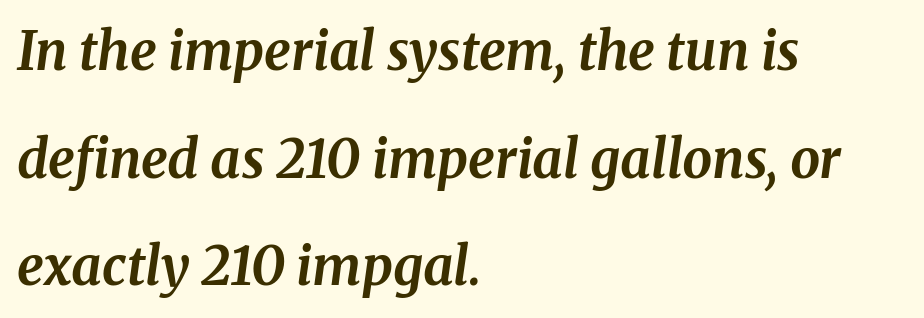
Q: Is the text bold? A: Yes.
Q: Is the text italic (slanted)? A: Yes, it leans right by about 8 degrees.
Q: Is the typeface a serif or a sans-serif typeface? A: Serif.
Q: Is the text underlined? A: No.
Q: How is the paragraph aligned? A: Left-aligned.
Q: Is the spacing between letters normal or unusually wide? A: Normal.
Q: Is the spacing between lines tight, normal or loose? A: Loose.
Q: Width (condensed, normal, or wide)? A: Normal.
Q: Stroke contrast? A: Medium.
Q: x-height? A: Medium.
Q: Monospaced? A: No.
